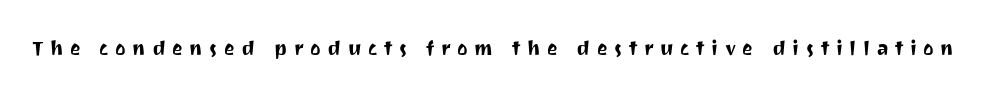
Q: Is the text italic (slanted)? A: No, it is upright.
Q: Is the text underlined? A: No.
Q: Is the spacing between letters normal or unusually wide? A: Unusually wide.
